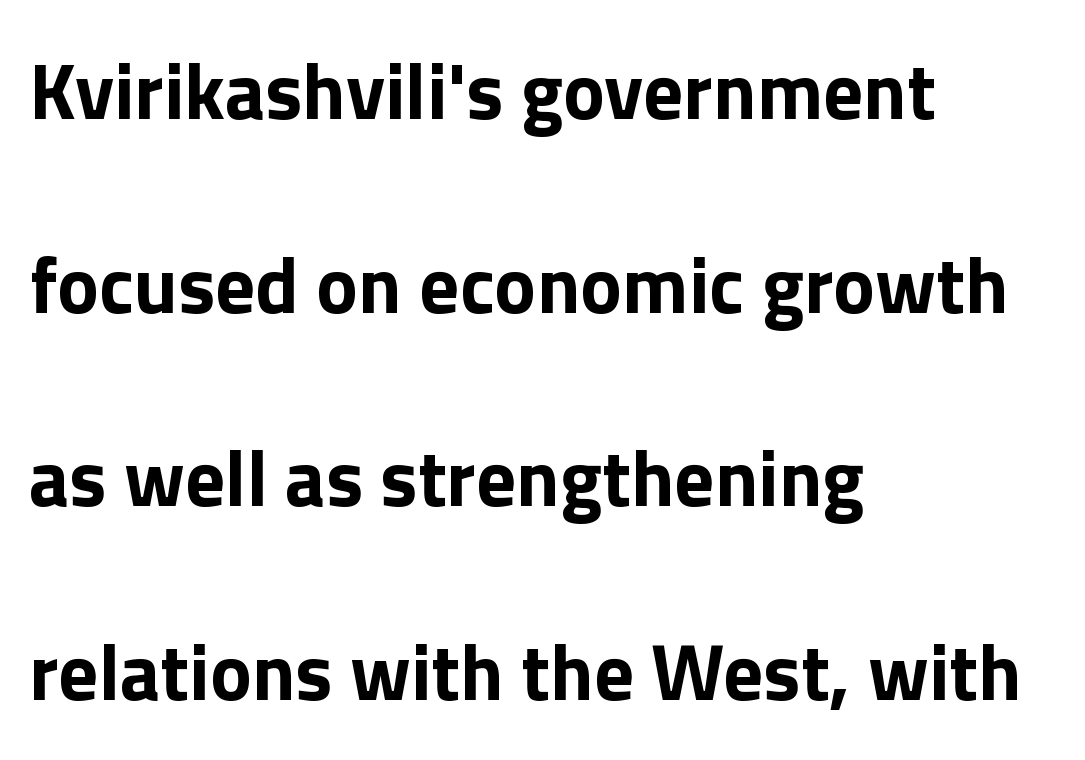
{"serif": "no", "italic": "no", "bold": "yes", "weight": "bold", "width": "normal", "x_height": "medium", "monospaced": "no", "underline": "no", "align": "left", "line_spacing": "loose", "line_spacing_ratio": 2.45, "letter_spacing": "normal", "letter_spacing_em": 0.0, "glyph_px": 79}
